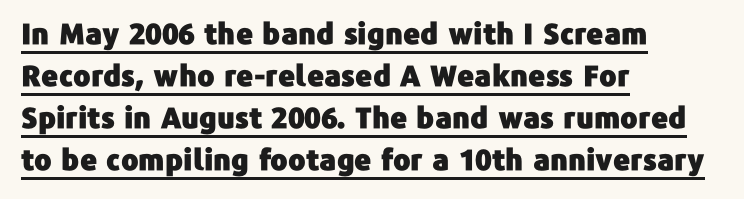
Q: Is the text italic (slanted)? A: No, it is upright.
Q: Is the typeface a serif or a sans-serif typeface? A: Sans-serif.
Q: Is the text underlined? A: Yes.
Q: How is the paragraph aligned? A: Left-aligned.
Q: Is the spacing between letters normal or unusually wide? A: Normal.
Q: Is the spacing between lines tight, normal or loose? A: Normal.
Q: Width (condensed, normal, or wide)? A: Normal.
Q: Stroke contrast? A: Low.
Q: x-height? A: Medium.
Q: Monospaced? A: No.
